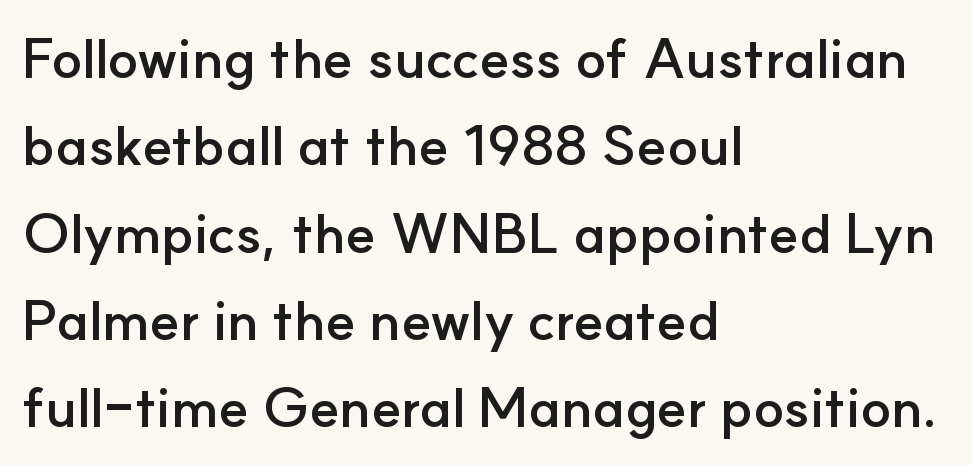
Layout note: lines flush left. Are there feet on the stems? There aren't — it's a sans. Leading matches the norm, producing a regular column. When letters stand straight like this, we call the style roman or upright. Unmarked baselines from the first word to the last. The face used here is rendered with its standard letterfit.
